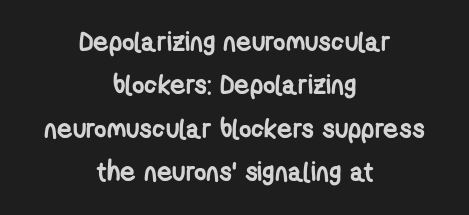
{"bold": "yes", "underline": "no", "align": "center", "line_spacing": "normal", "line_spacing_ratio": 1.61, "letter_spacing": "normal", "letter_spacing_em": 0.0, "glyph_px": 27}
